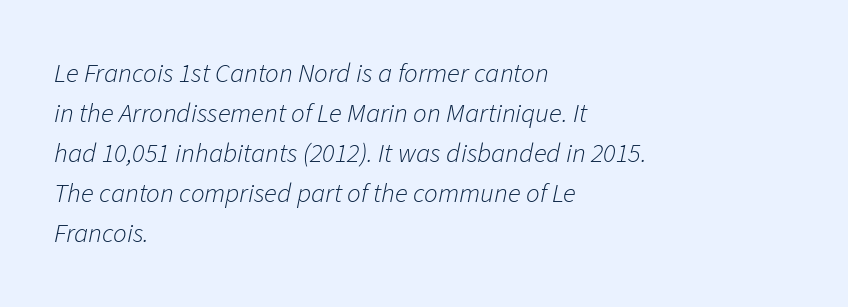
The image shows 27 px text type, italic (leaning right); set left-aligned, normal line spacing (1.48x), normal letter spacing, not underlined.
